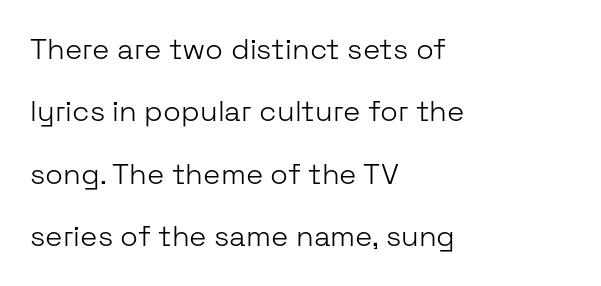
Compared with typical body copy, the letter spacing here is the same. Students, observe: this is what heavily led, spacious text looks like. Descender tails drop into unmarked territory. Horizontal alignment here is leftward, the default for most running prose. The font is comparable to plain body text, perhaps lighter. You could not count columns in this text — the font is proportionally spaced.
